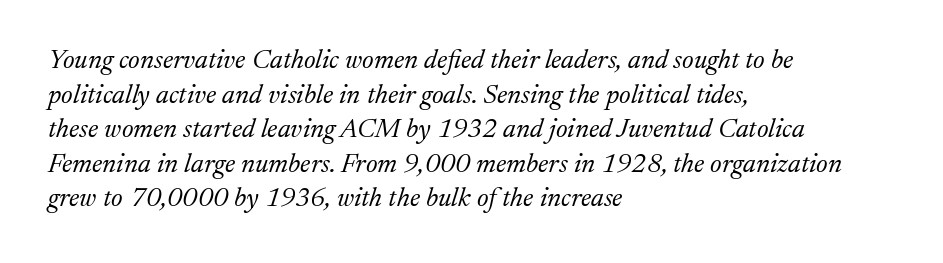
One glance says typical: line gaps are just what's usual. No extra tracking has been applied to these lines. The rendering anchors every line to the left-hand side. Stem width sits at or under what a default text font uses. There's an unmistakable incline to the writing here. Rule under the text: the space is simply empty.
